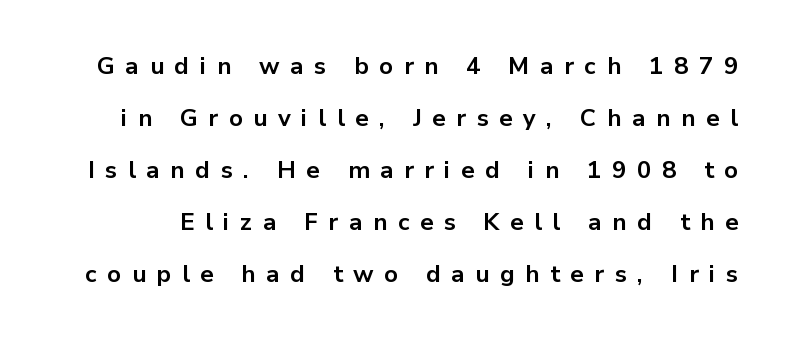
Q: Is the text bold? A: Yes.
Q: Is the text italic (slanted)? A: No, it is upright.
Q: Is the text underlined? A: No.
Q: Is the spacing between letters normal or unusually wide? A: Unusually wide.
Q: Is the spacing between lines tight, normal or loose? A: Loose.
